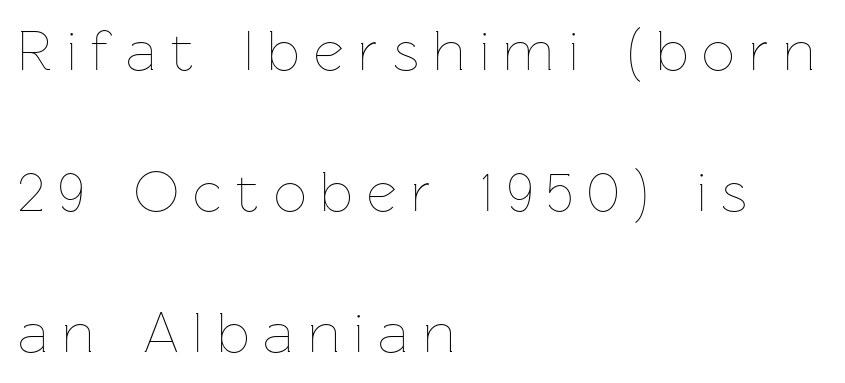
Do the letters lean? They stand straight. Loosely led — the rows are spread out. Caption: expanded tracking, letters set apart. Bold? No — there's no thickening of the strokes.
